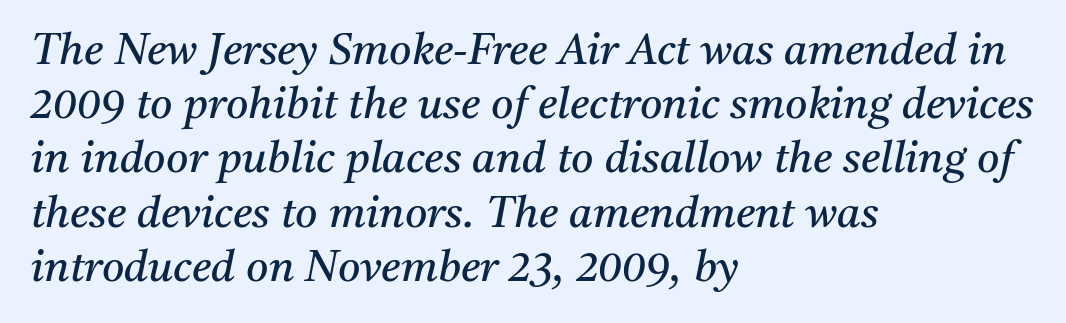
Just letters on the line, the space beneath them empty. Serif or sans? Serif — the stroke terminals have little feet. Each line starts at the same left margin while the right side varies. Varying glyph widths throughout — classic text-font behaviour.
